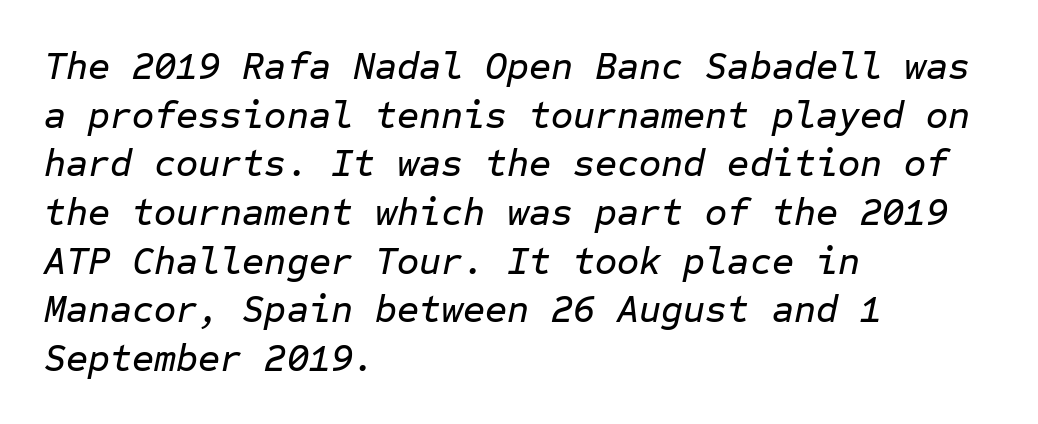
Leftover space on each line is placed entirely after the last word. The face used here is monospaced, like something from a code editor. Notice how descenders clear the ascenders below comfortably — that's standard leading. Between one letter and the next there's only the usual sliver of space. These lines were composed using italics.
